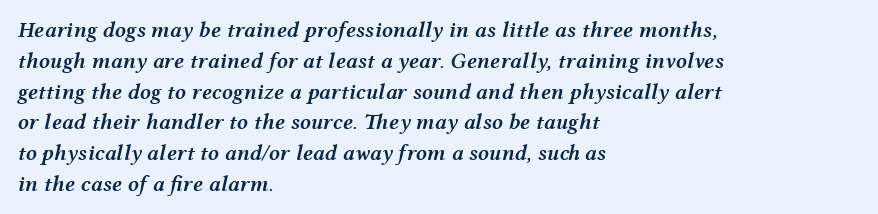
{"italic": "yes", "lean": "right", "slant_degrees": 12, "bold": "semi", "underline": "no", "align": "left", "line_spacing": "normal", "line_spacing_ratio": 1.4, "letter_spacing": "normal", "letter_spacing_em": 0.0, "glyph_px": 22}
